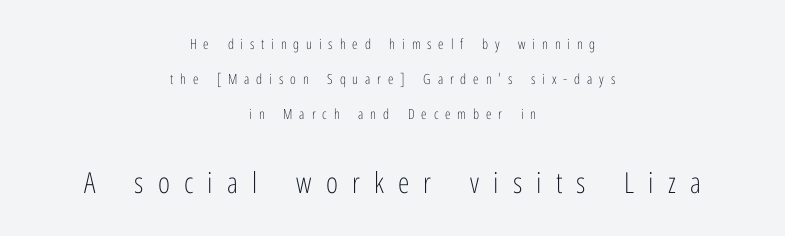
Q: Is the text bold? A: No.
Q: Is the text italic (slanted)? A: No, it is upright.
Q: Is the typeface a serif or a sans-serif typeface? A: Sans-serif.
Q: Is the text underlined? A: No.
Q: How is the paragraph aligned? A: Centered.
Q: Is the spacing between letters normal or unusually wide? A: Unusually wide.
Q: Is the spacing between lines tight, normal or loose? A: Loose.
Q: Which block of text is set in a larger size, the first (top) or the second (bottom)? A: The second (bottom) one.
Q: Width (condensed, normal, or wide)? A: Condensed.
Q: Stroke contrast? A: Low.
Q: x-height? A: Medium.
Q: Monospaced? A: No.
